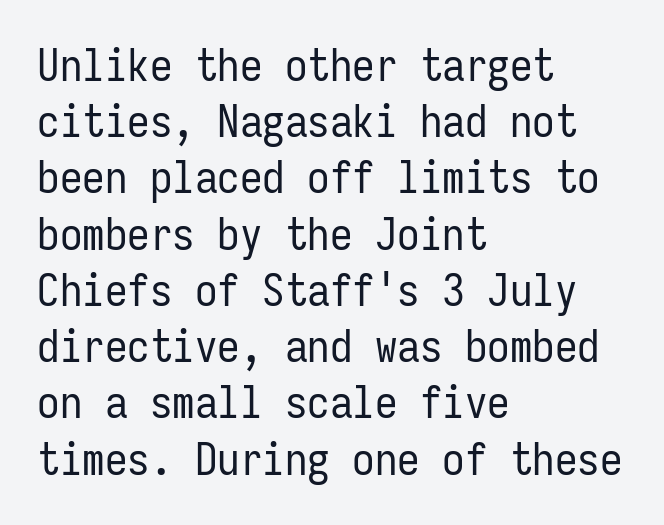
The image shows 45 px regular-weight, condensed sans-serif type, upright, monospaced; set left-aligned, normal line spacing (1.25x), normal letter spacing, not underlined; low stroke contrast and a medium x-height.
